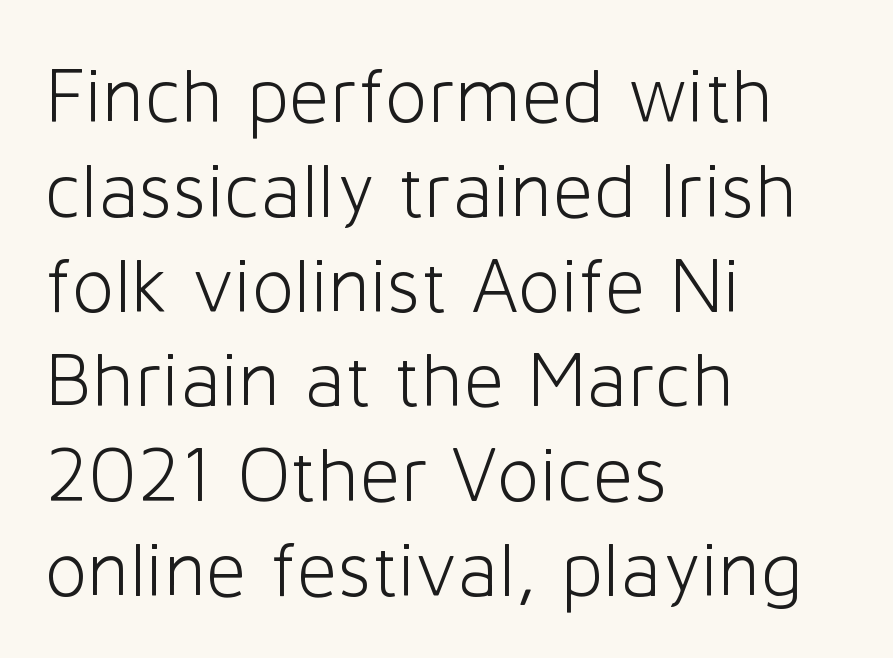
The image shows 79 px light sans-serif type, upright; set left-aligned, line spacing 1.2x, normal letter spacing, not underlined; low stroke contrast and a medium x-height.
